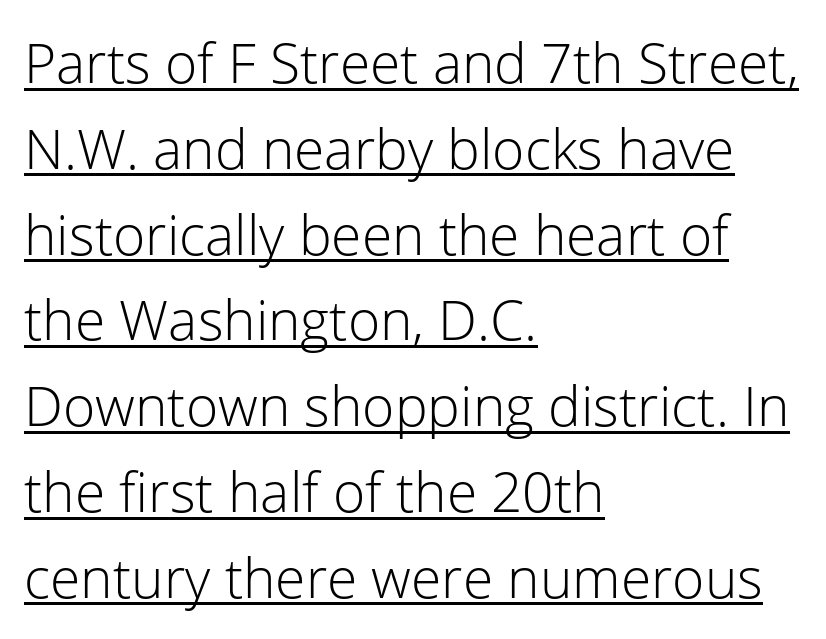
Q: Is the text bold? A: No.
Q: Is the text italic (slanted)? A: No, it is upright.
Q: Is the typeface a serif or a sans-serif typeface? A: Sans-serif.
Q: Is the text underlined? A: Yes.
Q: How is the paragraph aligned? A: Left-aligned.
Q: Is the spacing between letters normal or unusually wide? A: Normal.
Q: Is the spacing between lines tight, normal or loose? A: Normal.
Q: Width (condensed, normal, or wide)? A: Normal.
Q: Stroke contrast? A: Low.
Q: x-height? A: Medium.
Q: Monospaced? A: No.
